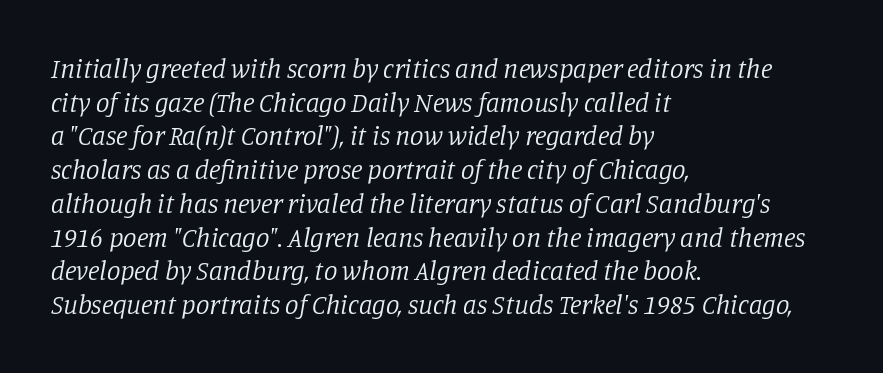
Q: Is the text bold? A: No.
Q: Is the text italic (slanted)? A: Yes, it leans right by about 11 degrees.
Q: Is the text underlined? A: No.
Q: How is the paragraph aligned? A: Left-aligned.
Q: Is the spacing between letters normal or unusually wide? A: Normal.
Q: Is the spacing between lines tight, normal or loose? A: Normal.
